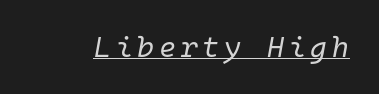
{"italic": "yes", "lean": "right", "slant_degrees": 10, "bold": "no", "weight": "regular", "width": "normal", "stroke_contrast": "low", "x_height": "medium", "monospaced": "yes", "underline": "yes", "glyph_px": 29}
